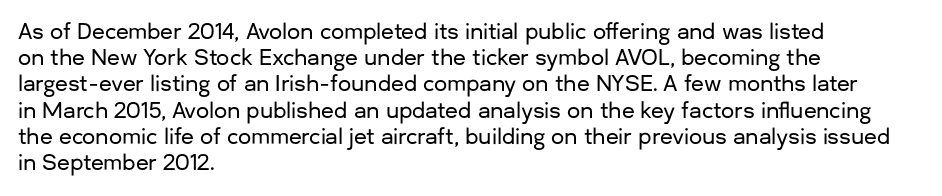
Q: Is the text italic (slanted)? A: No, it is upright.
Q: Is the text underlined? A: No.
Q: How is the paragraph aligned? A: Left-aligned.
Q: Is the spacing between letters normal or unusually wide? A: Normal.
Q: Is the spacing between lines tight, normal or loose? A: Normal.
